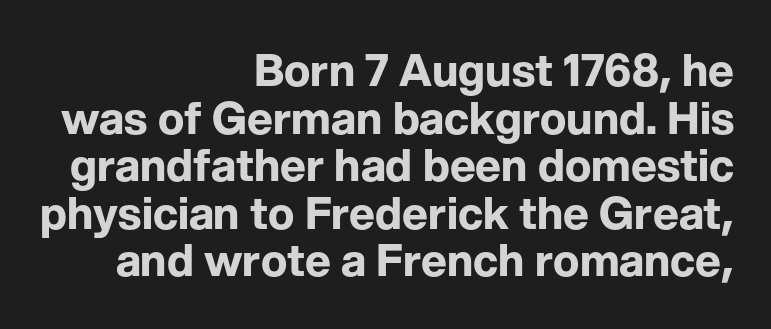
The image shows 44 px bold sans-serif type, upright; set right-aligned, tight line spacing (1.08x), normal letter spacing, not underlined; low stroke contrast and a medium x-height.
